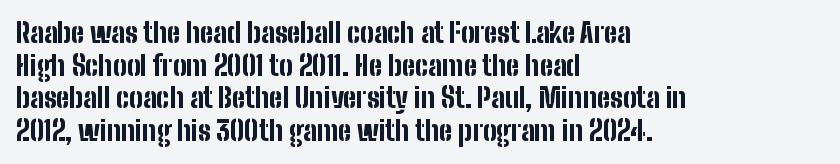
The glyphs are unaccompanied by any horizontal stroke below them. The passage shown is emphatically bold. The lettering holds an erect, upright posture throughout. Here the glyphs are tracked normally, forming tight word shapes.
